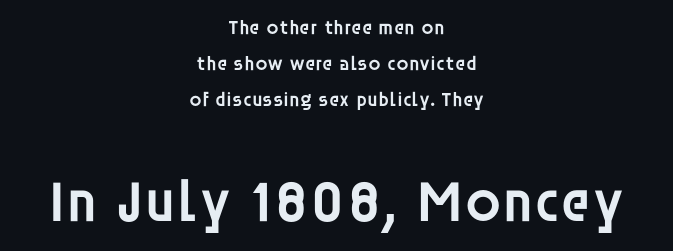
Both edges are ragged and mirror each other, which tells us the setting is centered. The characters look somewhat weighty, a semibold short of true bold. The characters display no serif detailing; their extremities are plain. Bare-footed words on every line.
